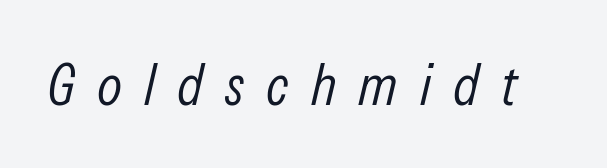
Q: Is the text bold? A: No.
Q: Is the text italic (slanted)? A: Yes, it leans right by about 13 degrees.
Q: Is the text underlined? A: No.
Q: Is the spacing between letters normal or unusually wide? A: Unusually wide.
Q: Width (condensed, normal, or wide)? A: Condensed.
Q: Stroke contrast? A: Low.
Q: x-height? A: Medium.
Q: Monospaced? A: No.
